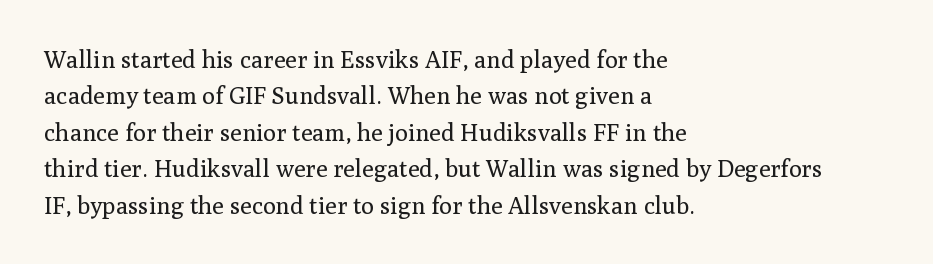
Q: Is the text bold? A: No.
Q: Is the text italic (slanted)? A: No, it is upright.
Q: Is the text underlined? A: No.
Q: How is the paragraph aligned? A: Left-aligned.
Q: Is the spacing between letters normal or unusually wide? A: Normal.
Q: Is the spacing between lines tight, normal or loose? A: Normal.
